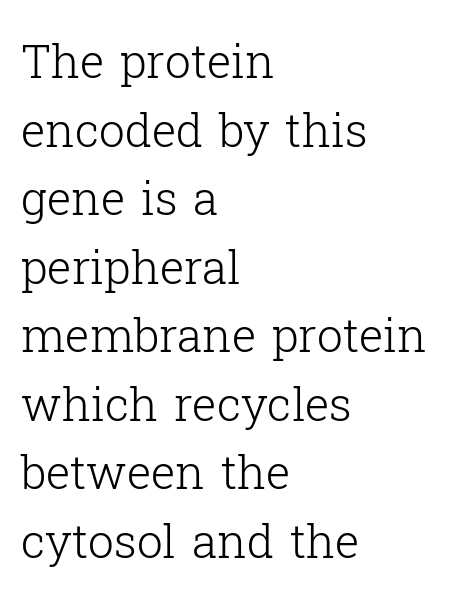
{"serif": "yes", "italic": "no", "bold": "no", "weight": "light", "width": "normal", "stroke_contrast": "low", "x_height": "medium", "monospaced": "no", "underline": "no", "align": "left", "line_spacing": "normal", "line_spacing_ratio": 1.49, "letter_spacing": "normal", "letter_spacing_em": 0.0, "glyph_px": 46}
